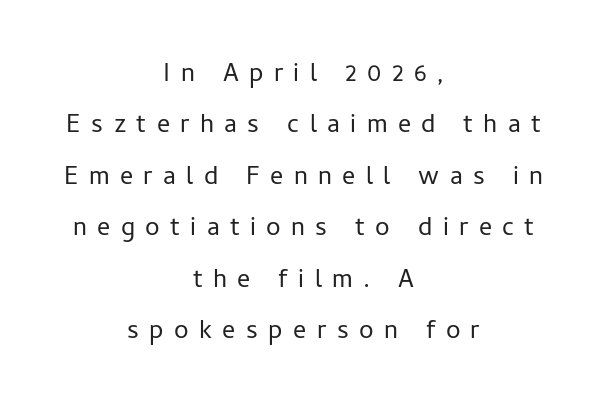
Q: Is the text bold? A: No.
Q: Is the text italic (slanted)? A: No, it is upright.
Q: Is the text underlined? A: No.
Q: How is the paragraph aligned? A: Centered.
Q: Is the spacing between letters normal or unusually wide? A: Unusually wide.
Q: Is the spacing between lines tight, normal or loose? A: Loose.
